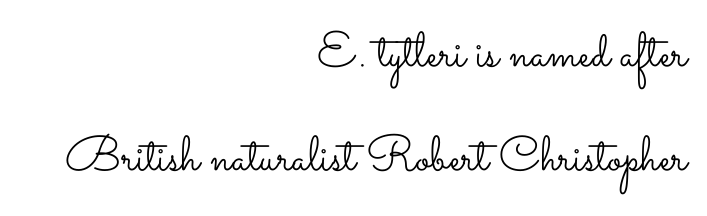
The gap between lines stays unmarked. What stands out about the letter spacing? Nothing — it is the standard amount. Do the characters align in a grid? No, the font is proportional. Honestly, the rows look like they've been pulled way apart. If you drew a ruler down the right edge, every line would touch it.
